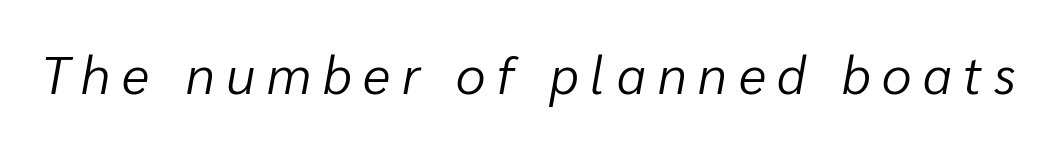
The face used here is proportionally spaced, like ordinary book or web type. Italic: yes, the glyphs are oblique. On a weight scale, this lands at 450 or below. Letters rest on an invisible, unmarked baseline. Caption: expanded tracking, letters set apart.
